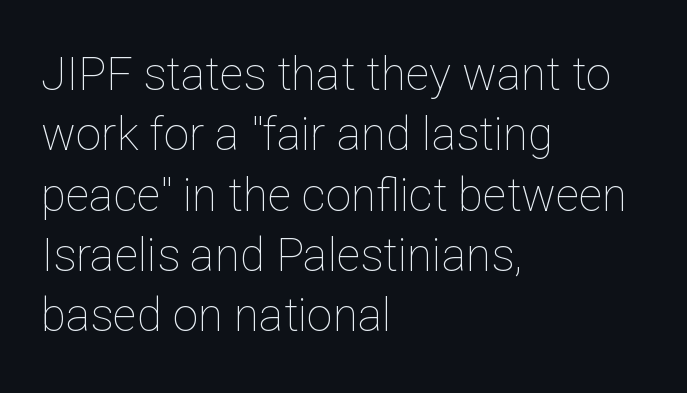
The image shows 46 px thin type, upright; set left-aligned, normal line spacing (1.31x), normal letter spacing, not underlined; low stroke contrast and a medium x-height.
